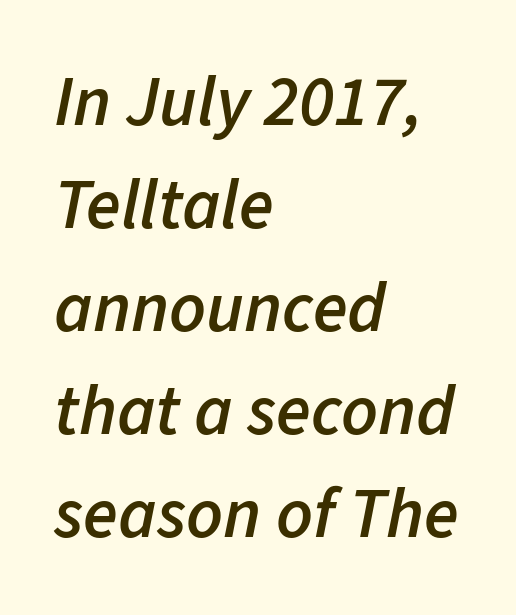
Q: Is the text bold? A: Semi-bold.
Q: Is the text italic (slanted)? A: Yes, it leans right by about 11 degrees.
Q: Is the text underlined? A: No.
Q: How is the paragraph aligned? A: Left-aligned.
Q: Is the spacing between letters normal or unusually wide? A: Normal.
Q: Is the spacing between lines tight, normal or loose? A: Normal.
Q: Width (condensed, normal, or wide)? A: Normal.
Q: Stroke contrast? A: Low.
Q: x-height? A: Medium.
Q: Monospaced? A: No.
